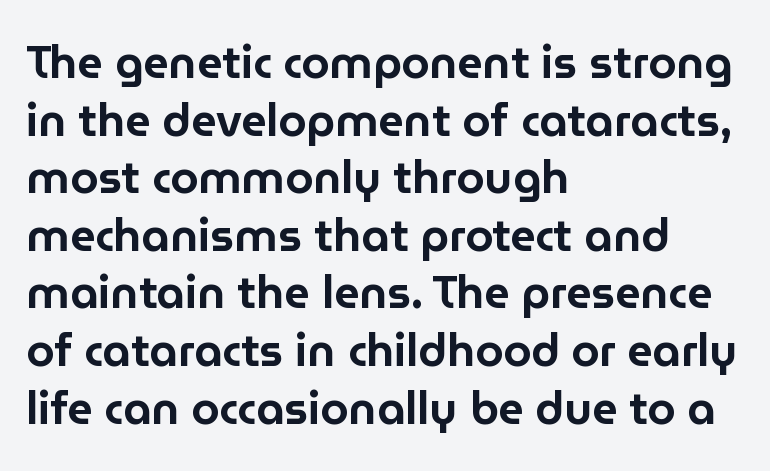
Does the lettering tilt? It doesn't — this is upright. The lines sit at an ordinary, default distance from one another. The typeface chosen for these lines omits serifs. The passage shown is typed in a proportional face where columns would drift.
